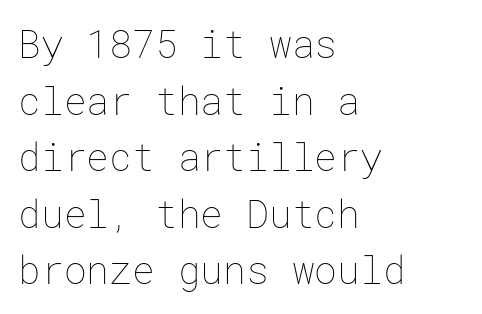
{"italic": "no", "bold": "no", "weight": "thin", "width": "normal", "stroke_contrast": "low", "x_height": "medium", "underline": "no", "align": "left", "line_spacing": "normal", "line_spacing_ratio": 1.49, "letter_spacing": "normal", "letter_spacing_em": 0.0, "glyph_px": 38}
